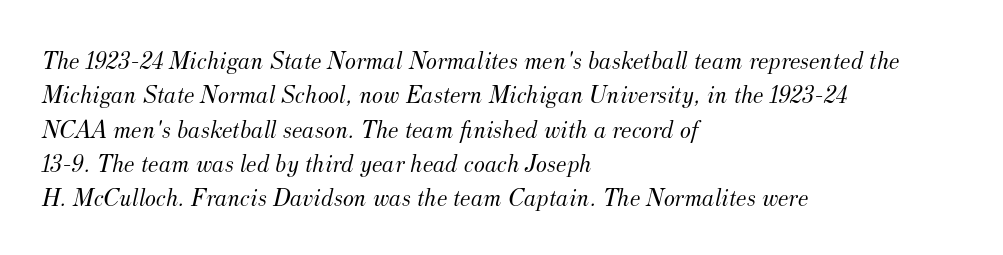
The image shows 26 px text type, italic (leaning right); set left-aligned, normal line spacing (1.32x), normal letter spacing, not underlined.
